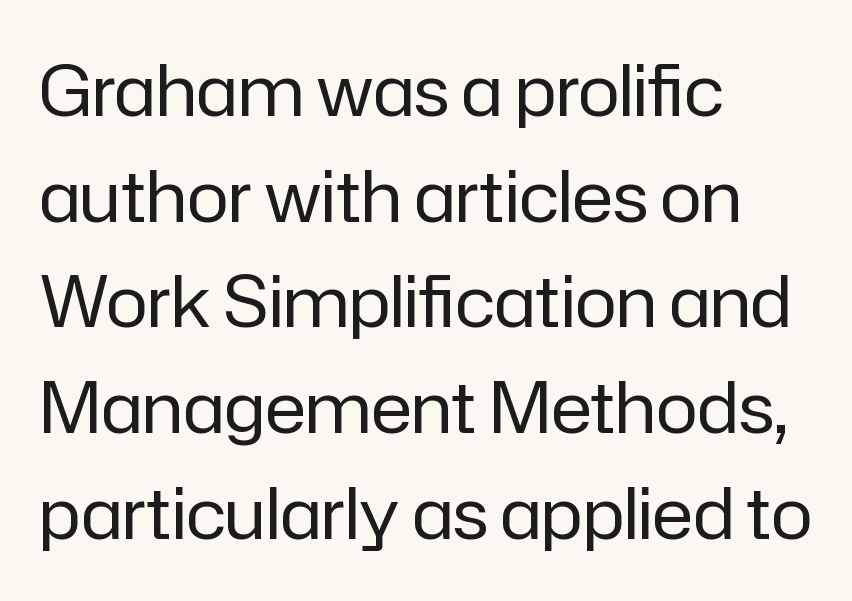
Q: Is the text bold? A: No.
Q: Is the text italic (slanted)? A: No, it is upright.
Q: Is the typeface a serif or a sans-serif typeface? A: Sans-serif.
Q: Is the text underlined? A: No.
Q: How is the paragraph aligned? A: Left-aligned.
Q: Is the spacing between letters normal or unusually wide? A: Normal.
Q: Is the spacing between lines tight, normal or loose? A: Normal.
Q: Width (condensed, normal, or wide)? A: Normal.
Q: Stroke contrast? A: Low.
Q: x-height? A: Medium.
Q: Monospaced? A: No.
